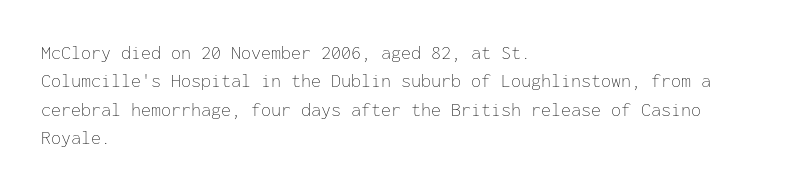
{"italic": "no", "bold": "no", "underline": "no", "align": "left", "line_spacing": "normal", "line_spacing_ratio": 1.42, "letter_spacing": "normal", "letter_spacing_em": 0.0, "glyph_px": 20}
